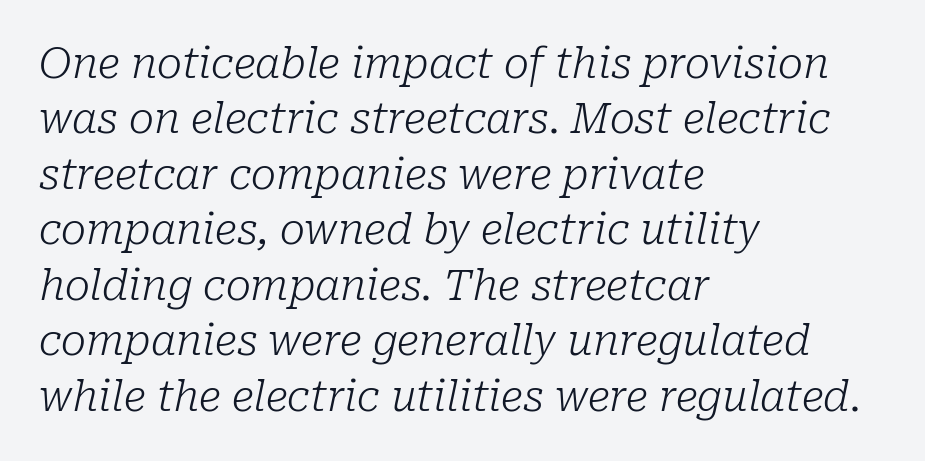
The image shows 42 px light serif type, italic (leaning right); set left-aligned, normal line spacing (1.32x), normal letter spacing, not underlined; low stroke contrast and a medium x-height.
